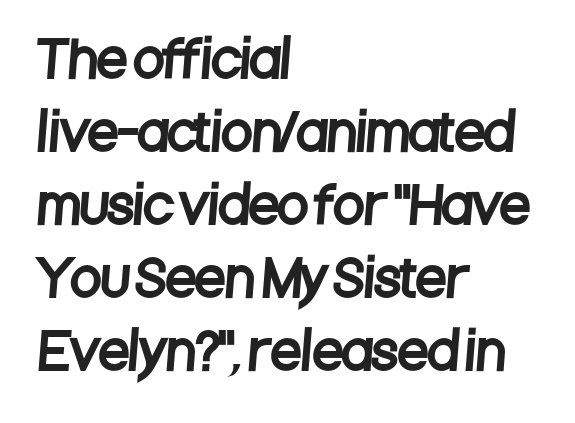
The image shows 50 px condensed sans-serif type; set left-aligned, normal line spacing (1.46x), normal letter spacing, not underlined; low stroke contrast and a large x-height.
